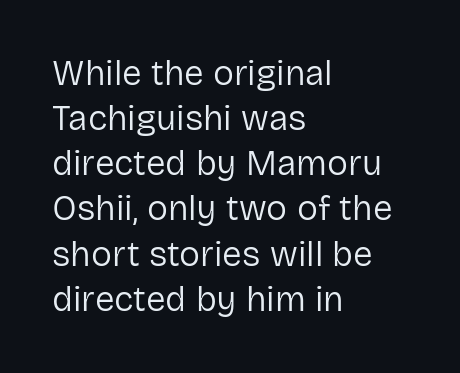
Q: Is the text bold? A: No.
Q: Is the text italic (slanted)? A: No, it is upright.
Q: Is the typeface a serif or a sans-serif typeface? A: Sans-serif.
Q: Is the text underlined? A: No.
Q: How is the paragraph aligned? A: Left-aligned.
Q: Is the spacing between letters normal or unusually wide? A: Normal.
Q: Is the spacing between lines tight, normal or loose? A: Normal.
Q: Width (condensed, normal, or wide)? A: Normal.
Q: Stroke contrast? A: Low.
Q: x-height? A: Medium.
Q: Monospaced? A: No.
